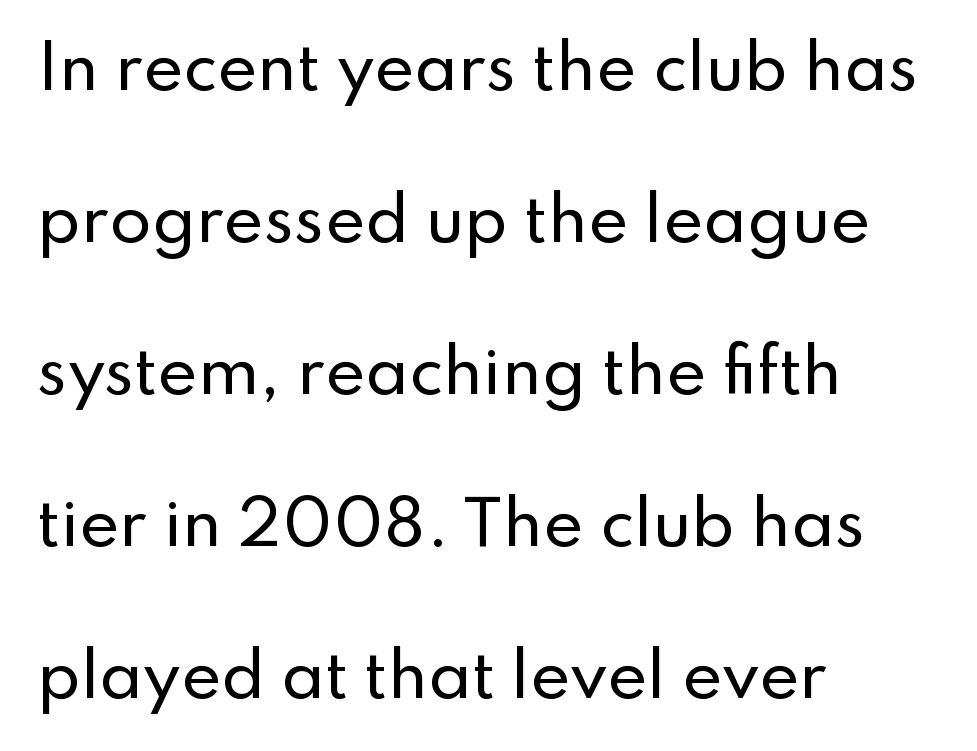
Q: Is the text italic (slanted)? A: No, it is upright.
Q: Is the typeface a serif or a sans-serif typeface? A: Sans-serif.
Q: Is the text underlined? A: No.
Q: How is the paragraph aligned? A: Left-aligned.
Q: Is the spacing between letters normal or unusually wide? A: Normal.
Q: Is the spacing between lines tight, normal or loose? A: Loose.
Q: Width (condensed, normal, or wide)? A: Normal.
Q: Stroke contrast? A: Low.
Q: x-height? A: Small.
Q: Monospaced? A: No.
